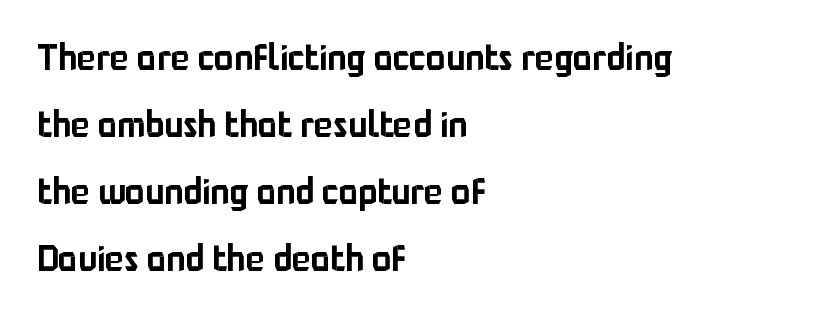
How are the letters spaced? Ordinarily, with no added tracking. The face used here is a sans, in the tradition of grotesques and geometrics. This sample is left-justified, so line endings fall wherever the words run out. The glyphs are unaccompanied by any horizontal stroke below them. The typography opts for an upright posture over an oblique one. A typesetter would call this proportional, since set widths differ per character.
